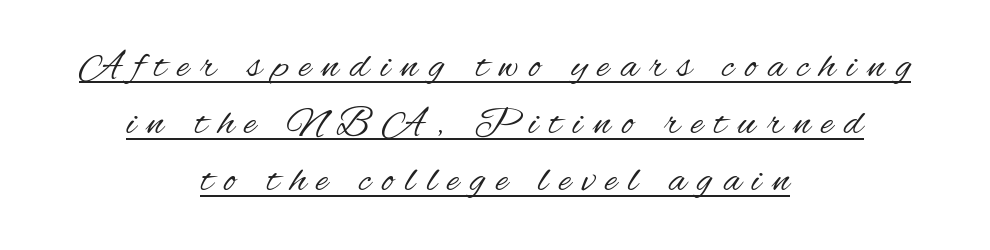
Does the type have serifs? No, each stem ends abruptly. The cut favours lightness, reaching ordinary text weight at its darkest. Whoever set this chose a conventional vertical rhythm.
